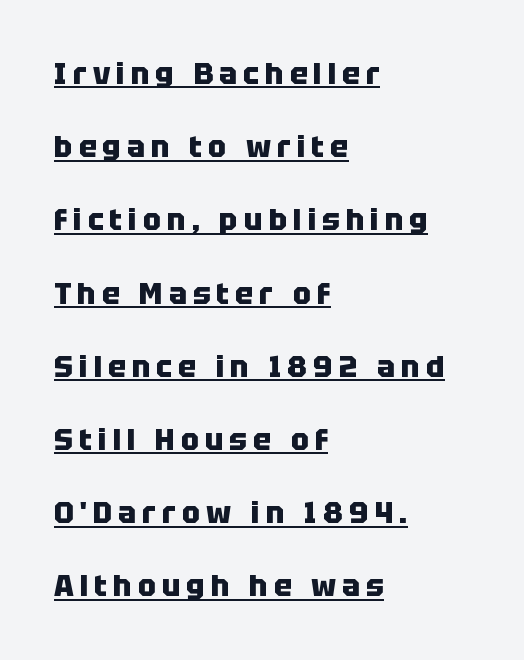
The image shows 30 px heavy sans-serif type, upright; set left-aligned, loose line spacing (2.44x), unusually wide letter spacing (+0.2 em), underlined; low stroke contrast and a large x-height.
